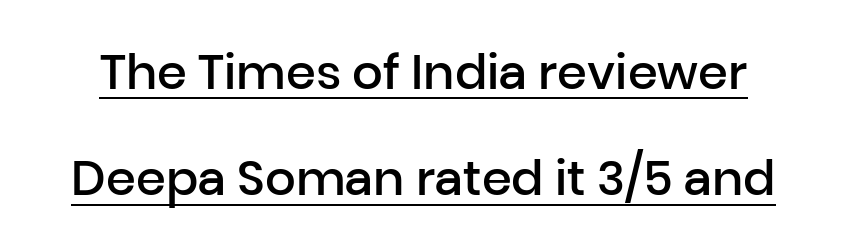
This is the in-between weight designers call semibold or demi. What stands out about the letter spacing? Nothing — it is the standard amount. The type sits square on the baseline with zero lean. Every word sits above its own underline.
